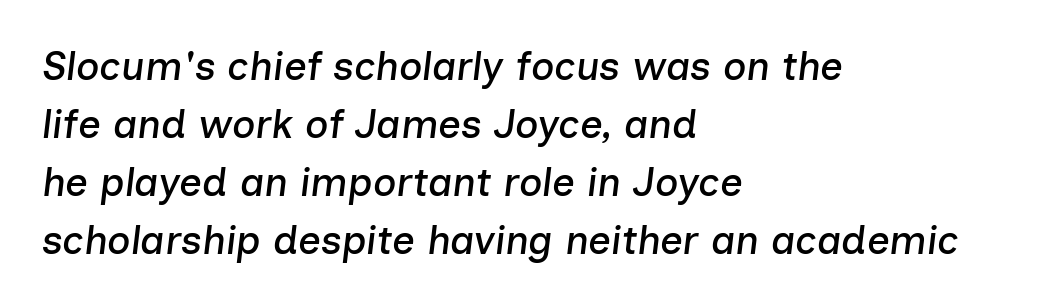
The image shows 40 px text type, italic (leaning right); set left-aligned, normal line spacing (1.45x), normal letter spacing, not underlined; low stroke contrast and a medium x-height.
